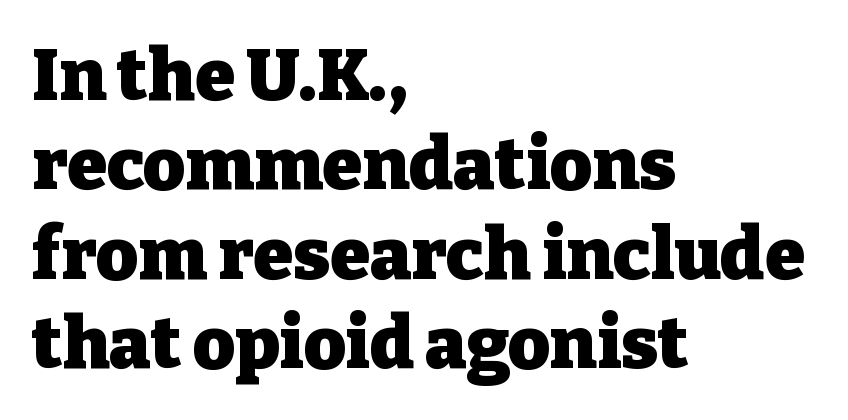
The image shows 72 px heavy serif type, upright; set left-aligned, line spacing 1.24x, normal letter spacing, not underlined; low stroke contrast and a medium x-height.
